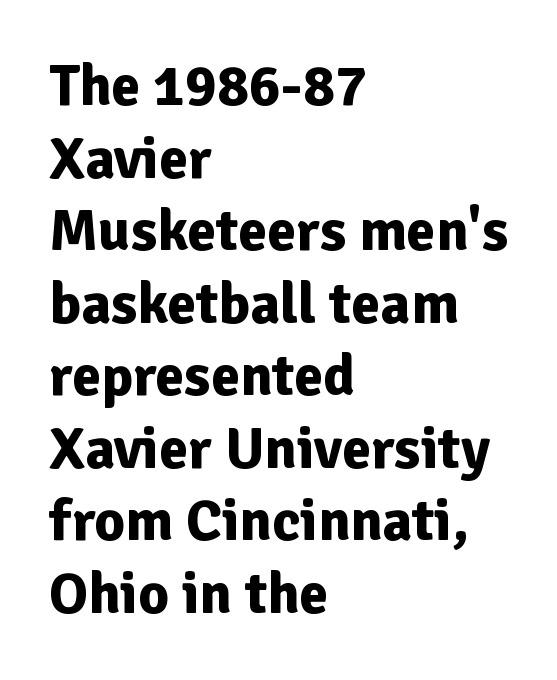
Here the glyphs are tracked normally, forming tight word shapes. Does the lettering tilt? It doesn't — this is upright. This sample uses a sans-serif face. Here the designer chose a conventional face with non-uniform glyph widths. Plenty of ink on the page — the face is bold. Words float on clear page, feet unadorned.
